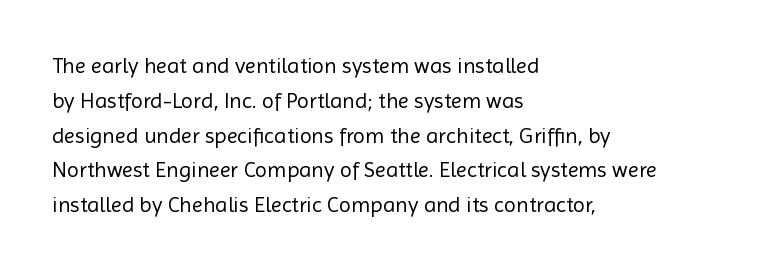
{"italic": "no", "bold": "no", "underline": "no", "align": "left", "line_spacing": "normal", "line_spacing_ratio": 1.58, "letter_spacing": "normal", "letter_spacing_em": 0.0, "glyph_px": 22}
